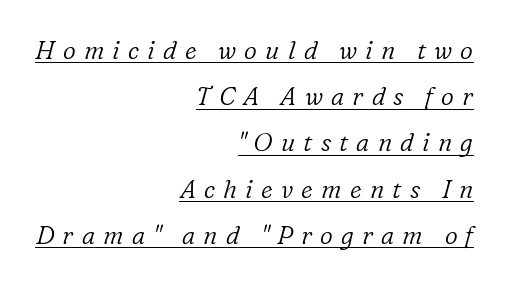
The text carries the slant typical of an italic or oblique font. How are the letters spaced? Widely, with obvious added tracking. The paragraph shown leans on its right margin. Vertical stems look standard width or narrower in stroke.
